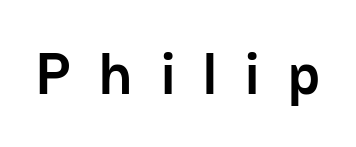
The image shows 58 px semibold sans-serif type, upright; set unusually wide letter spacing (+0.49 em), not underlined; low stroke contrast and a medium x-height.
